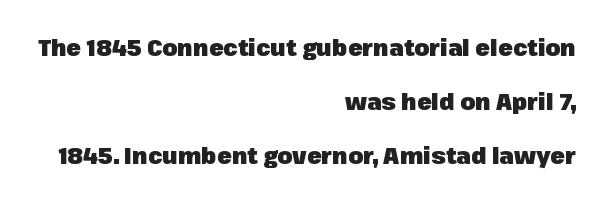
Italic? Not at all — the glyphs are vertical. Descenders are the only things crossing below the line. The rendering anchors every line to the right-hand side. What's the leading like? Stretched, with rows far apart.
